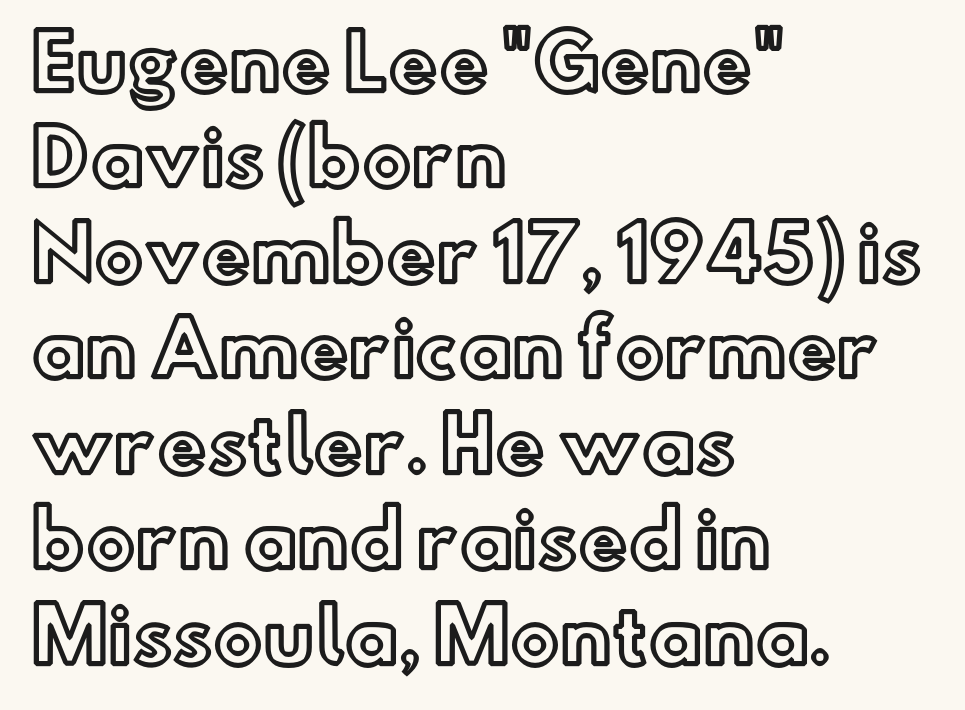
Q: Is the text italic (slanted)? A: No, it is upright.
Q: Is the text underlined? A: No.
Q: How is the paragraph aligned? A: Left-aligned.
Q: Is the spacing between letters normal or unusually wide? A: Normal.
Q: Is the spacing between lines tight, normal or loose? A: Normal.
Q: Width (condensed, normal, or wide)? A: Normal.
Q: x-height? A: Small.
Q: Monospaced? A: No.
